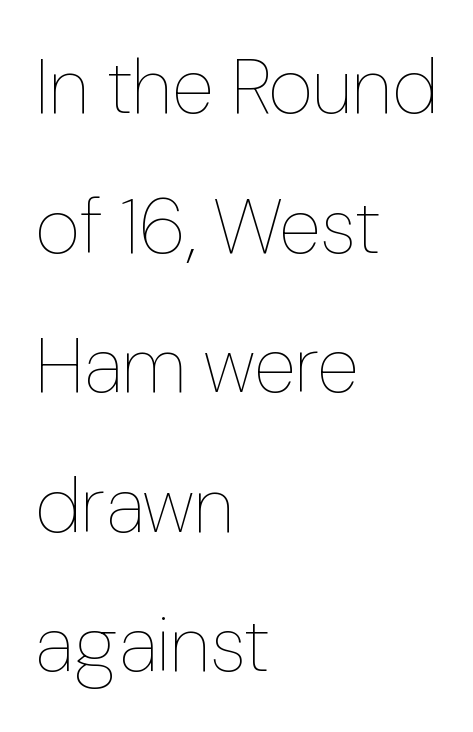
The image shows 78 px thin type, upright; set left-aligned, line spacing 1.79x, normal letter spacing, not underlined; low stroke contrast and a medium x-height.
